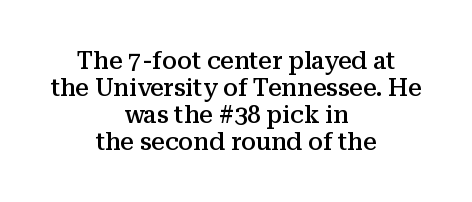
{"italic": "no", "bold": "semi", "underline": "no", "align": "center", "line_spacing": "tight", "line_spacing_ratio": 1.12, "letter_spacing": "normal", "letter_spacing_em": 0.0, "glyph_px": 24}
